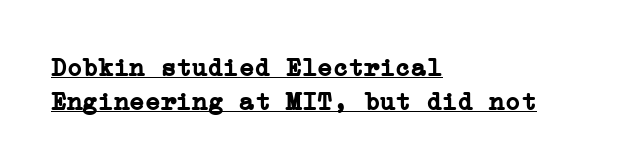
The image shows 26 px bold type, upright; set left-aligned, normal line spacing (1.31x), normal letter spacing, underlined.
